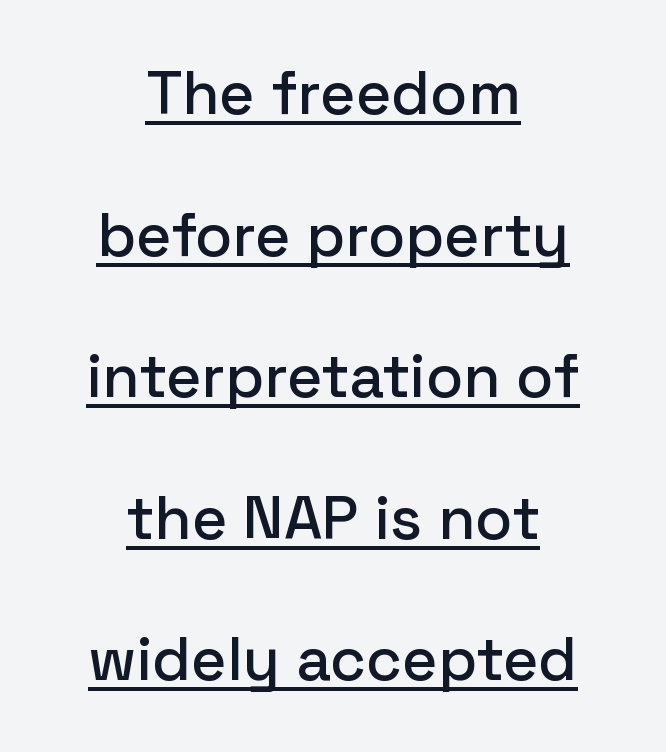
The image shows 61 px sans-serif type, upright; set centered, loose line spacing (2.32x), normal letter spacing, underlined; low stroke contrast and a medium x-height.
